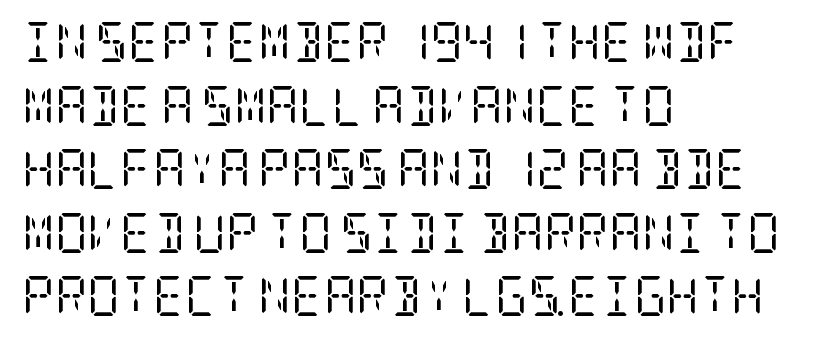
The image shows 40 px regular-weight, condensed serif type, upright; set left-aligned, normal line spacing (1.59x), normal letter spacing, not underlined; low stroke contrast and a large x-height.
